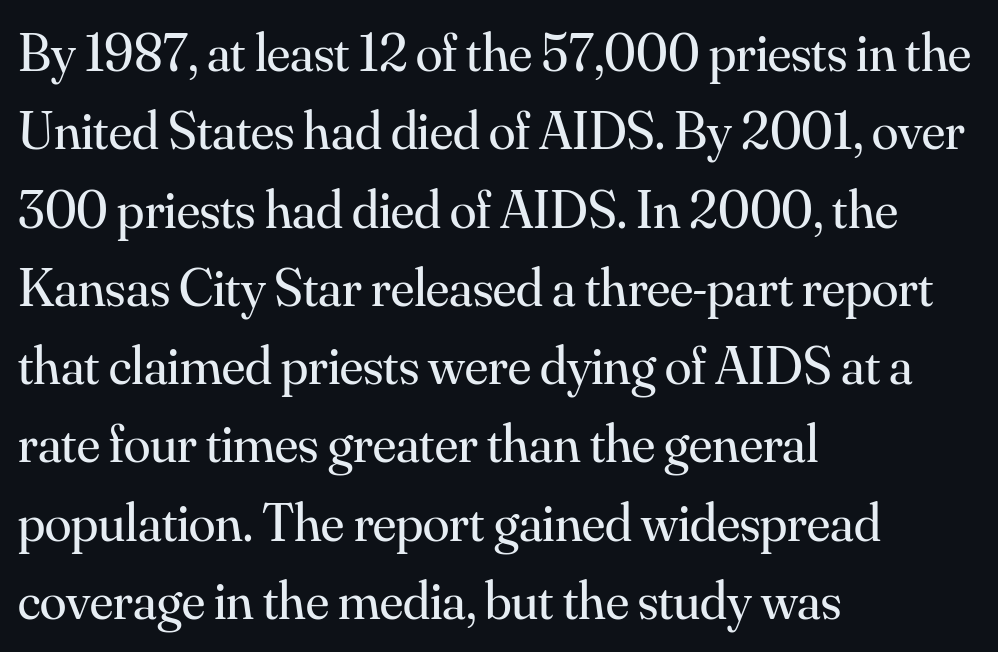
The image shows 54 px regular-weight serif type, upright; set left-aligned, normal line spacing (1.45x), normal letter spacing, not underlined; medium stroke contrast and a small x-height.
